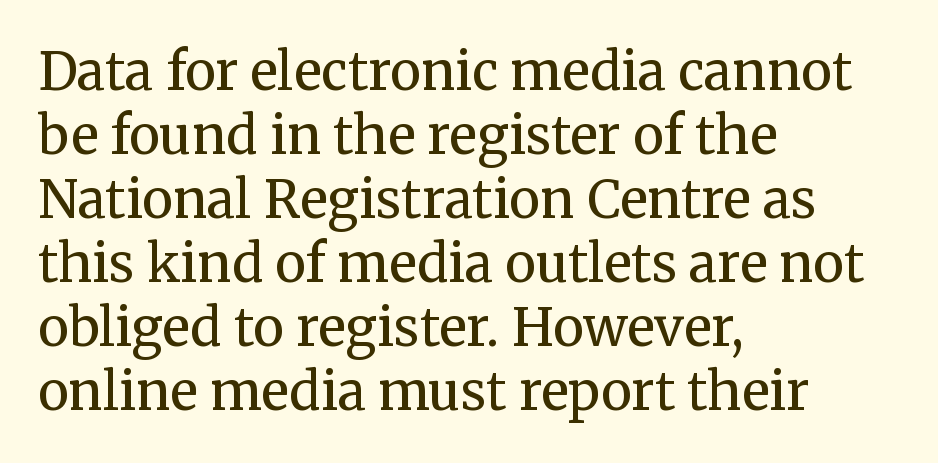
Q: Is the text bold? A: No.
Q: Is the text italic (slanted)? A: No, it is upright.
Q: Is the typeface a serif or a sans-serif typeface? A: Serif.
Q: Is the text underlined? A: No.
Q: How is the paragraph aligned? A: Left-aligned.
Q: Is the spacing between letters normal or unusually wide? A: Normal.
Q: Width (condensed, normal, or wide)? A: Normal.
Q: Stroke contrast? A: Medium.
Q: x-height? A: Medium.
Q: Monospaced? A: No.
